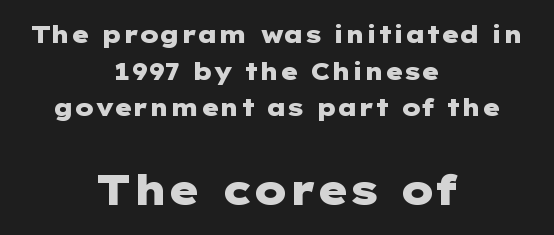
{"serif": "no", "italic": "no", "bold": "yes", "weight": "heavy", "width": "wide", "stroke_contrast": "low", "x_height": "medium", "underline": "no", "align": "center", "line_spacing": "normal", "line_spacing_ratio": 1.53, "letter_spacing": "normal", "letter_spacing_em": 0.0, "larger_block": "second", "size_ratio": 1.75, "glyph_px": 42}
